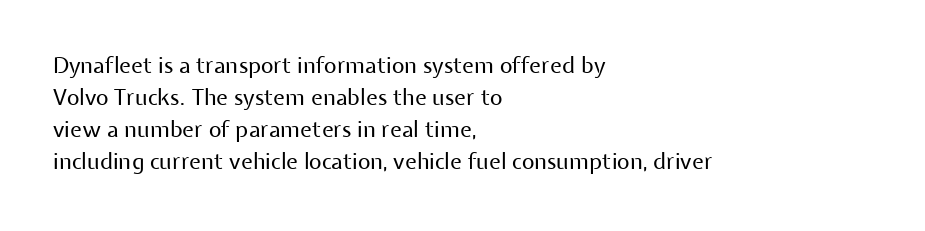
This sample uses an upright cut, with every glyph sitting square on the baseline. Check the space under the baseline: it is left empty. These lines are set flush left with a ragged right edge. Weight: not bold — regular or lighter.
